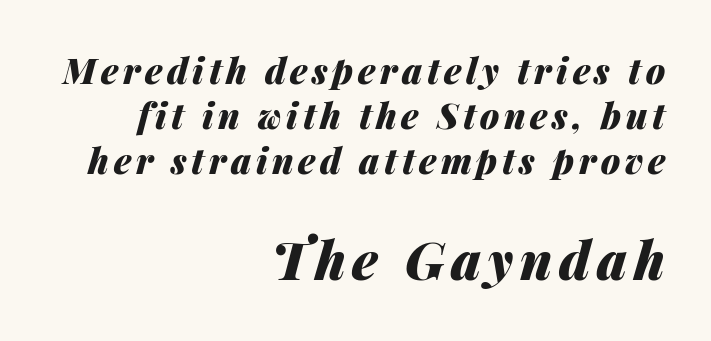
Q: Is the text bold? A: Yes.
Q: Is the text italic (slanted)? A: Yes, it leans right by about 14 degrees.
Q: Is the text underlined? A: No.
Q: How is the paragraph aligned? A: Right-aligned.
Q: Is the spacing between lines tight, normal or loose? A: Normal.
Q: Which block of text is set in a larger size, the first (top) or the second (bottom)? A: The second (bottom) one.
Q: Width (condensed, normal, or wide)? A: Normal.
Q: Stroke contrast? A: Medium.
Q: x-height? A: Medium.
Q: Monospaced? A: No.
